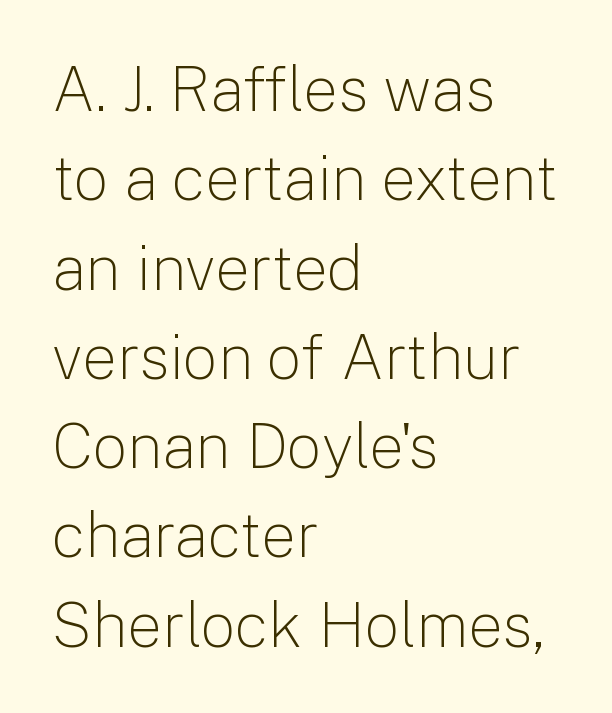
The image shows 62 px light sans-serif type, upright; set left-aligned, normal line spacing (1.44x), normal letter spacing, not underlined; low stroke contrast and a medium x-height.
